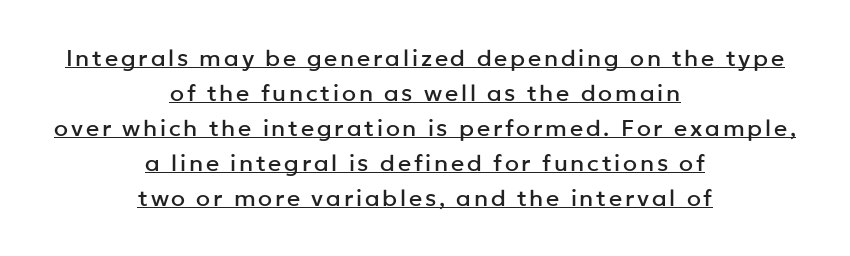
This rendering features underlined lettering. When letters stand straight like this, we call the style roman or upright. Leading: standard. Visually the block forms a symmetrical silhouette, jagged on both flanks.
